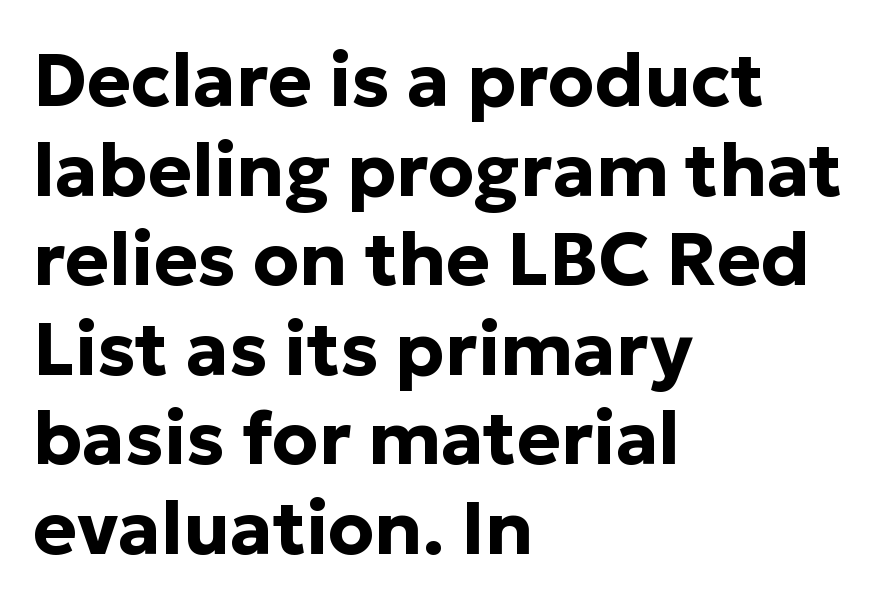
Q: Is the text bold? A: Yes.
Q: Is the text italic (slanted)? A: No, it is upright.
Q: Is the typeface a serif or a sans-serif typeface? A: Sans-serif.
Q: Is the text underlined? A: No.
Q: How is the paragraph aligned? A: Left-aligned.
Q: Is the spacing between letters normal or unusually wide? A: Normal.
Q: Width (condensed, normal, or wide)? A: Normal.
Q: Stroke contrast? A: Low.
Q: x-height? A: Medium.
Q: Monospaced? A: No.
